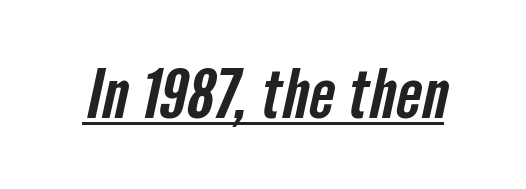
{"serif": "no", "width": "condensed", "stroke_contrast": "low", "x_height": "medium", "monospaced": "no", "underline": "yes", "letter_spacing": "normal", "letter_spacing_em": 0.0, "glyph_px": 69}
